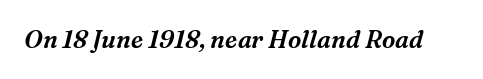
Decoration check: the copy has no underline. The letterforms sit shoulder to shoulder at normal distance. Notice how the stems are inclined rather than vertical — that's the hallmark of italics.
